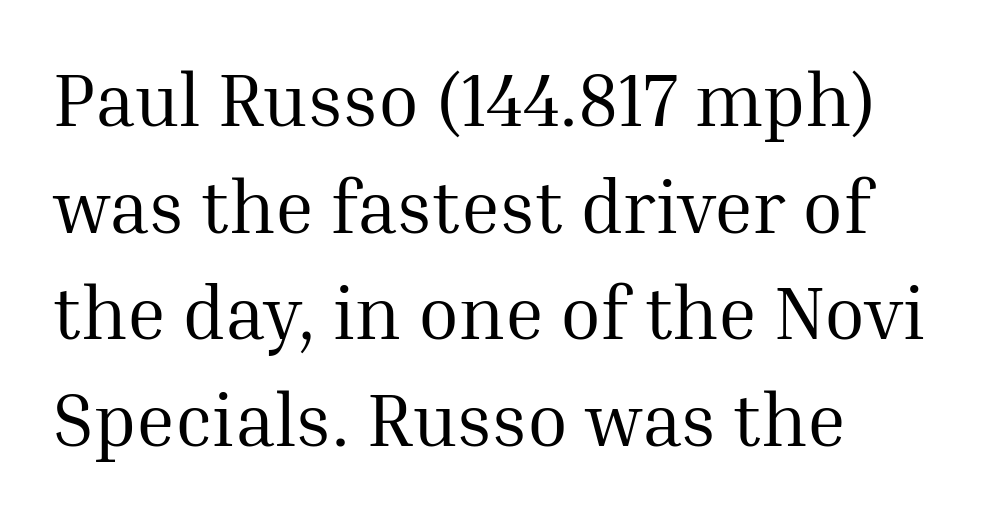
Q: Is the text bold? A: No.
Q: Is the text italic (slanted)? A: No, it is upright.
Q: Is the typeface a serif or a sans-serif typeface? A: Serif.
Q: Is the text underlined? A: No.
Q: How is the paragraph aligned? A: Left-aligned.
Q: Is the spacing between letters normal or unusually wide? A: Normal.
Q: Is the spacing between lines tight, normal or loose? A: Normal.
Q: Width (condensed, normal, or wide)? A: Normal.
Q: Stroke contrast? A: Medium.
Q: x-height? A: Medium.
Q: Monospaced? A: No.
